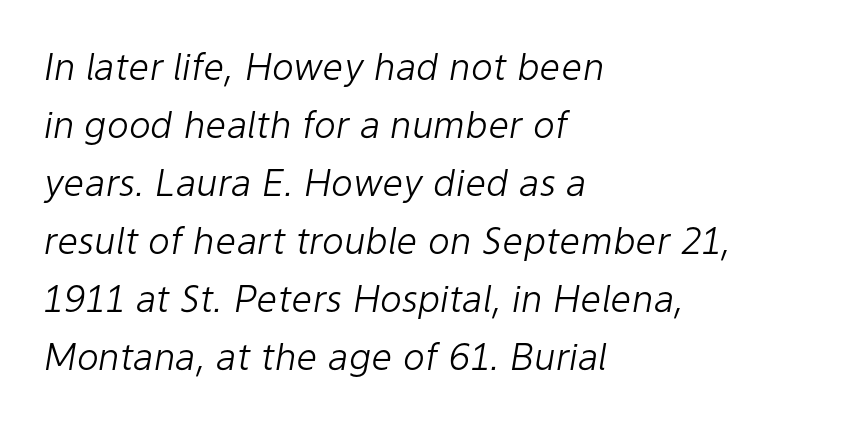
One-word summary of the alignment: left. These lines sit exactly where default settings would place them. Characters follow at the spacing the type designer built in. The space directly below the letters is spotless. The characters are drawn with everyday or finer stroke widths. Note the varied advance widths — an 'i' is clearly narrower than an 'm'.
